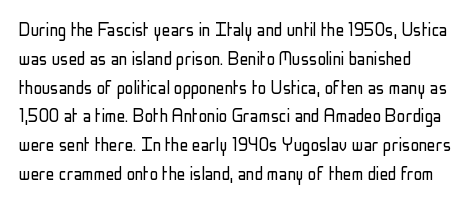
The image shows 21 px text type, upright; set left-aligned, normal line spacing (1.37x), normal letter spacing, not underlined.
